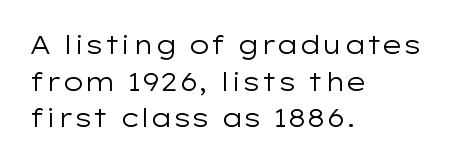
Q: Is the text bold? A: No.
Q: Is the text italic (slanted)? A: No, it is upright.
Q: Is the text underlined? A: No.
Q: How is the paragraph aligned? A: Left-aligned.
Q: Is the spacing between letters normal or unusually wide? A: Normal.
Q: Is the spacing between lines tight, normal or loose? A: Normal.
